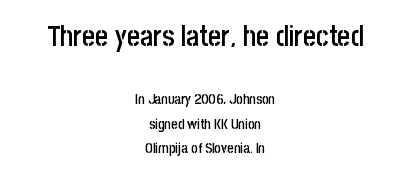
The image shows 28 px semibold, condensed sans-serif type, upright; set centered, line spacing 1.75x, normal letter spacing, not underlined; the first (top) block is 2.0x larger; low stroke contrast and a large x-height.
